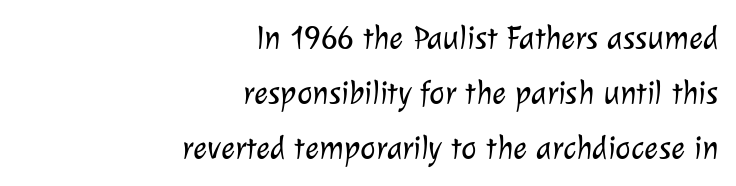
Each letter keeps its own natural width here, so spacing adapts to shape. Evenly set lines give the paragraph a standard silhouette. The strokes carry an ordinary text weight at most. Horizontally, the lines are justified to the trailing edge only. Check under the words: just untouched page.
